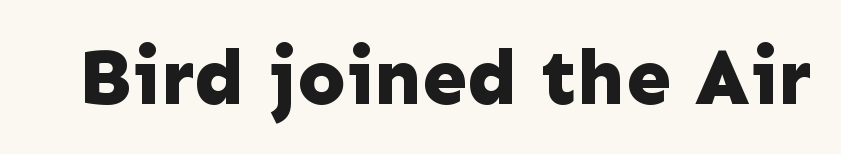
Q: Is the text bold? A: Yes.
Q: Is the text italic (slanted)? A: No, it is upright.
Q: Is the typeface a serif or a sans-serif typeface? A: Sans-serif.
Q: Is the text underlined? A: No.
Q: Is the spacing between letters normal or unusually wide? A: Normal.
Q: Width (condensed, normal, or wide)? A: Normal.
Q: Stroke contrast? A: Low.
Q: x-height? A: Medium.
Q: Monospaced? A: No.
